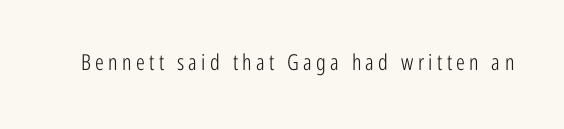
The strokes are not fattened; the text isn't bold. What stands out about the letter spacing? Its width — letters are far apart. Posture: straight, roman, zero tilt. Type without underlining.
